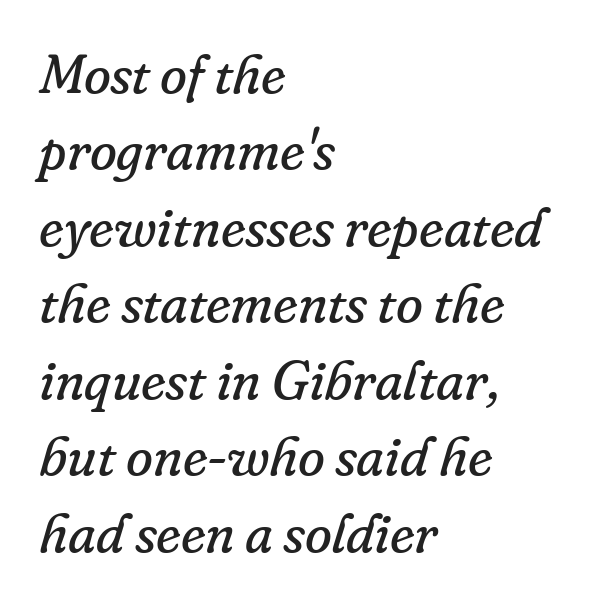
{"serif": "yes", "italic": "yes", "lean": "right", "slant_degrees": 16, "bold": "no", "weight": "regular", "width": "normal", "stroke_contrast": "low", "x_height": "small", "monospaced": "no", "underline": "no", "align": "left", "line_spacing": "normal", "line_spacing_ratio": 1.39, "letter_spacing": "normal", "letter_spacing_em": 0.0, "glyph_px": 55}
